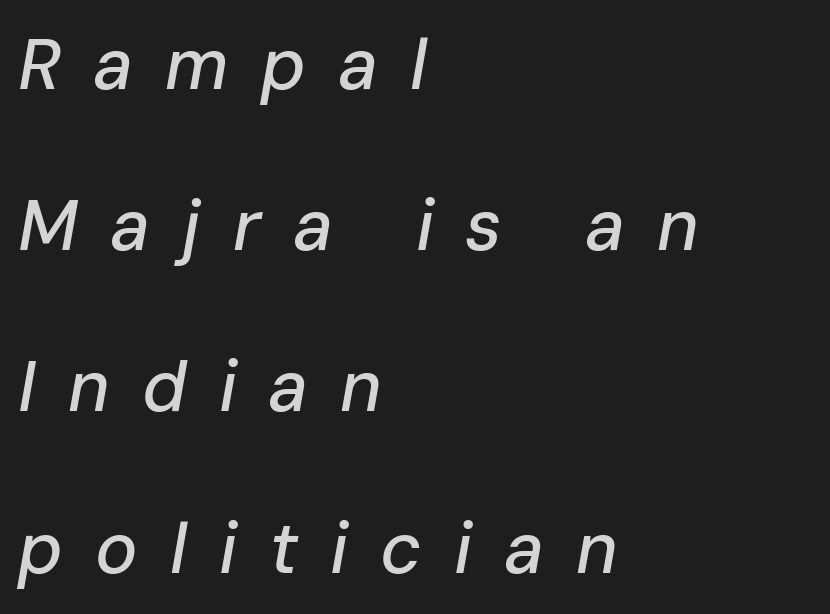
Q: Is the text italic (slanted)? A: Yes, it leans right by about 10 degrees.
Q: Is the text underlined? A: No.
Q: How is the paragraph aligned? A: Left-aligned.
Q: Is the spacing between letters normal or unusually wide? A: Unusually wide.
Q: Is the spacing between lines tight, normal or loose? A: Loose.
Q: Width (condensed, normal, or wide)? A: Normal.
Q: Stroke contrast? A: Low.
Q: x-height? A: Medium.
Q: Monospaced? A: No.
